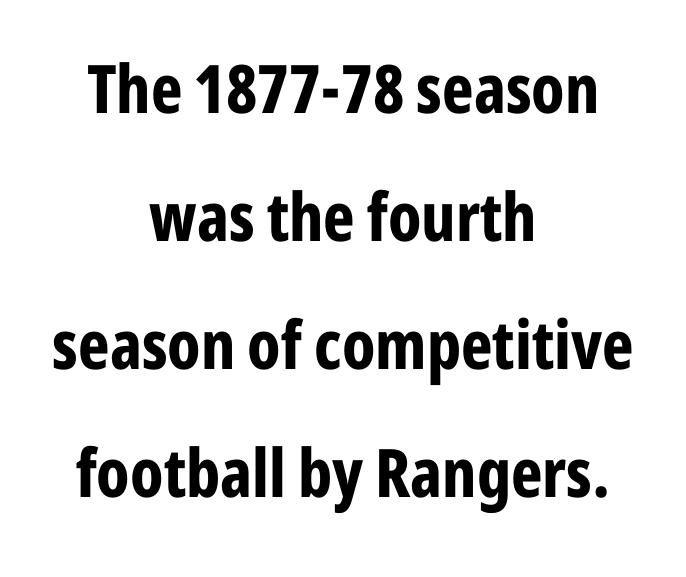
{"serif": "no", "italic": "no", "bold": "yes", "weight": "bold", "width": "condensed", "stroke_contrast": "low", "x_height": "medium", "monospaced": "no", "underline": "no", "align": "center", "line_spacing": "loose", "line_spacing_ratio": 1.91, "letter_spacing": "normal", "letter_spacing_em": 0.0, "glyph_px": 67}
